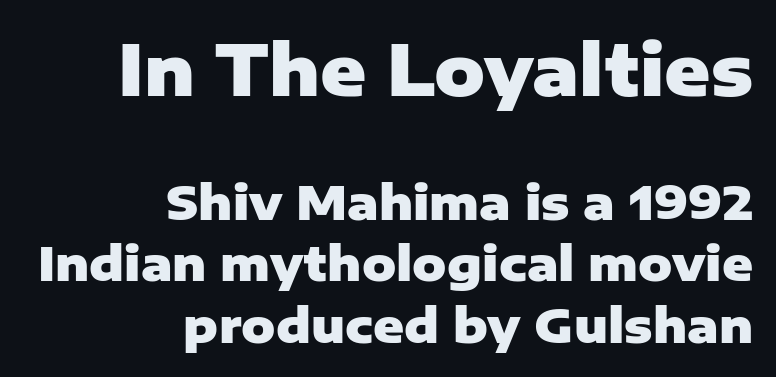
Character widths vary here, with narrow letters taking less room than wide ones. The lines are quadded right. Underline: absent. You can tell from the bare stems that sans-serif type was used. Students, observe: this is what conventionally led text looks like.
